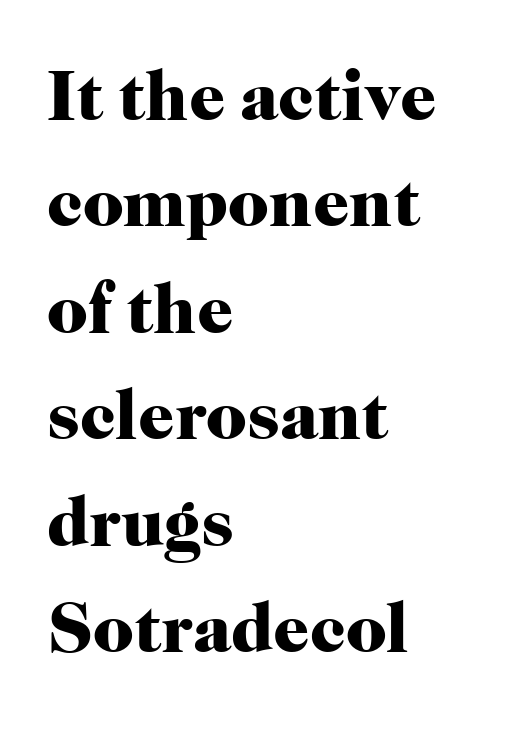
This sample keeps an unexceptional amount of space between lines. The letters stand upright; this is a roman face. Left-aligned paragraph, ragged on the right. Are there feet on the stems? There are — it's a serif.
